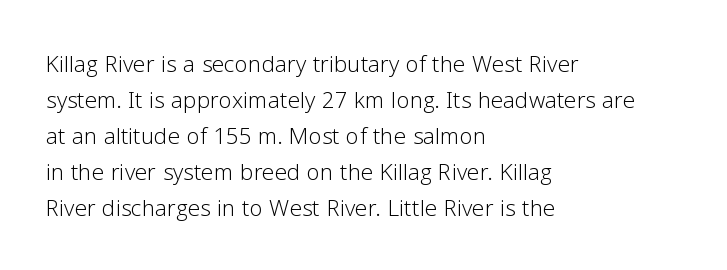
A typesetter would mark this as roman, not italic. Letter spacing: default. Varying glyph widths throughout — classic text-font behaviour. Lines of text with bare space underneath.
